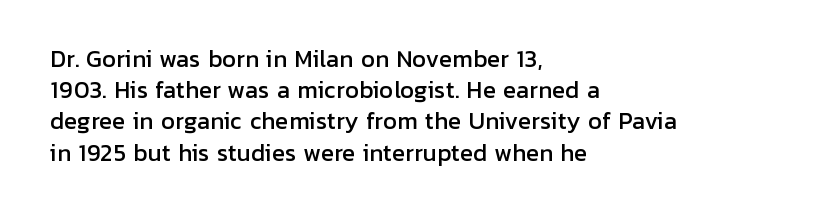
The image shows 22 px text type, upright; set left-aligned, normal line spacing (1.42x), normal letter spacing, not underlined.
